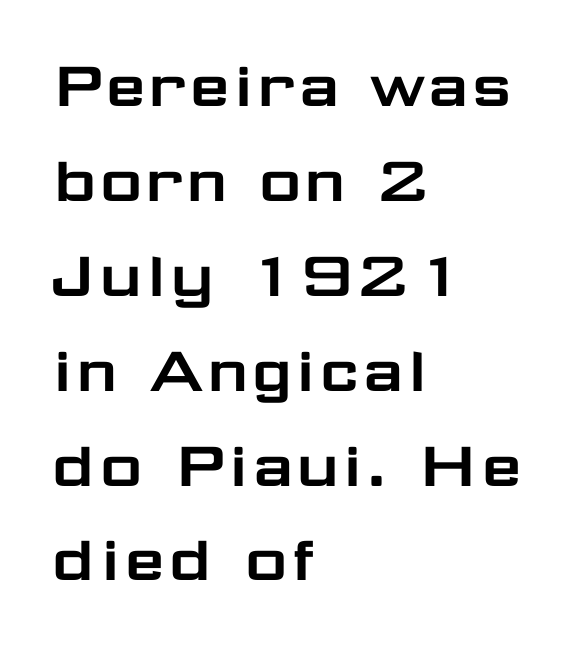
Posture: vertical. Look at the tracking — it's just the regular setting, nothing added. Descender tails drop into unmarked territory. All the whitespace from short lines collects on the right.
